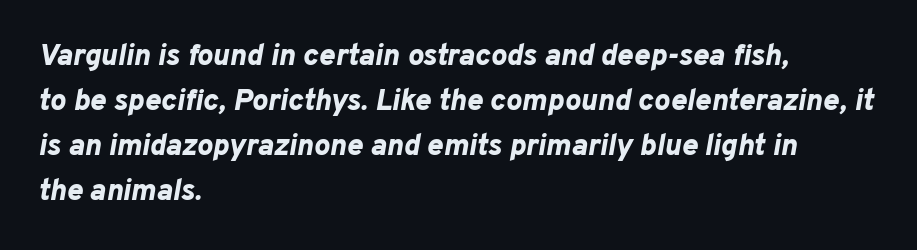
Typographic density is high because the face is bold. The face used here is rendered with its standard letterfit. The space directly below the letters is spotless. This is oblique type, the kind used for emphasis or titles.
